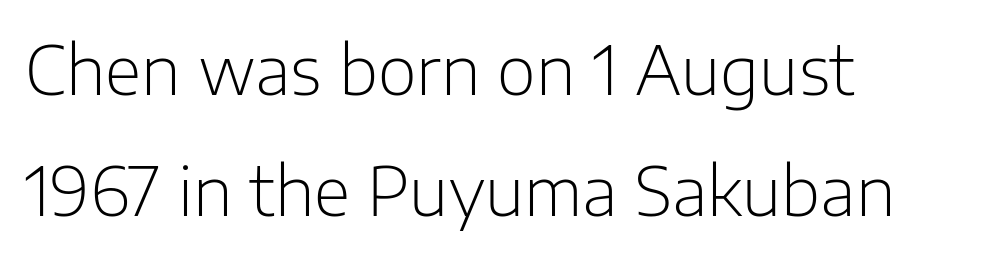
Q: Is the text bold? A: No.
Q: Is the text italic (slanted)? A: No, it is upright.
Q: Is the typeface a serif or a sans-serif typeface? A: Sans-serif.
Q: Is the text underlined? A: No.
Q: How is the paragraph aligned? A: Left-aligned.
Q: Is the spacing between letters normal or unusually wide? A: Normal.
Q: Width (condensed, normal, or wide)? A: Normal.
Q: Stroke contrast? A: Low.
Q: x-height? A: Medium.
Q: Monospaced? A: No.
